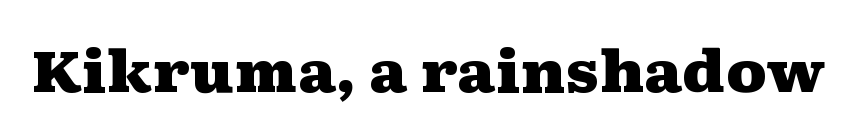
Spacing verdict: proportional, widths tailored to each character. Between one letter and the next there's only the usual sliver of space. These lines were composed using upright roman letters. Does the type have serifs? Yes, each stem ends in a small foot. Each glyph is drawn with heavy, bold strokes. This rendering features lettering with no underline.
